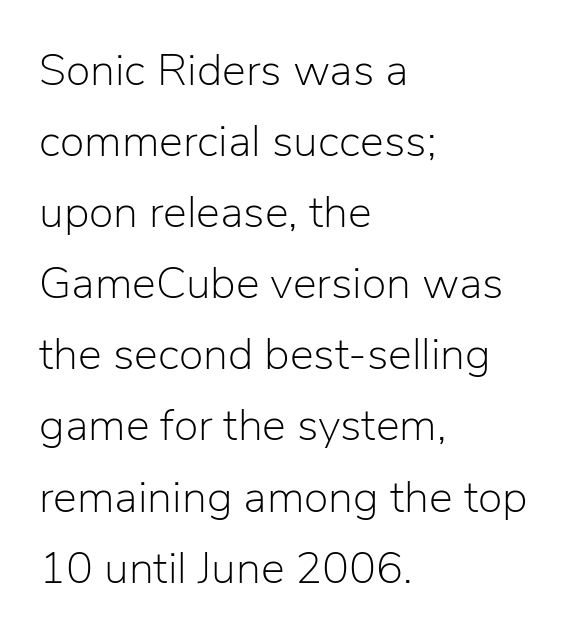
Q: Is the text bold? A: No.
Q: Is the text italic (slanted)? A: No, it is upright.
Q: Is the typeface a serif or a sans-serif typeface? A: Sans-serif.
Q: Is the text underlined? A: No.
Q: How is the paragraph aligned? A: Left-aligned.
Q: Is the spacing between letters normal or unusually wide? A: Normal.
Q: Is the spacing between lines tight, normal or loose? A: Normal.
Q: Width (condensed, normal, or wide)? A: Normal.
Q: Stroke contrast? A: Low.
Q: x-height? A: Medium.
Q: Monospaced? A: No.
